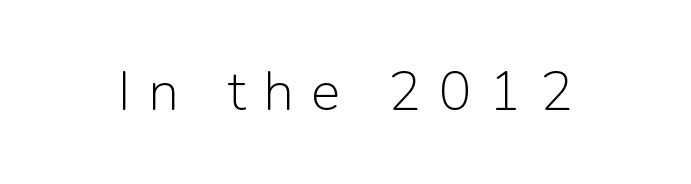
The image shows 55 px light sans-serif type, upright; set unusually wide letter spacing (+0.32 em), not underlined; low stroke contrast and a medium x-height.
